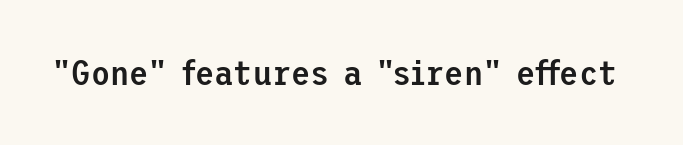
{"serif": "no", "italic": "no", "bold": "semi", "weight": "semibold", "width": "normal", "stroke_contrast": "low", "x_height": "medium", "underline": "no", "letter_spacing": "normal", "letter_spacing_em": 0.0, "glyph_px": 35}
